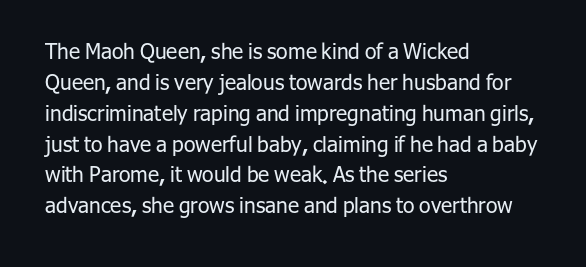
{"italic": "no", "bold": "no", "underline": "no", "align": "left", "line_spacing": "normal", "line_spacing_ratio": 1.47, "letter_spacing": "normal", "letter_spacing_em": 0.0, "glyph_px": 21}
